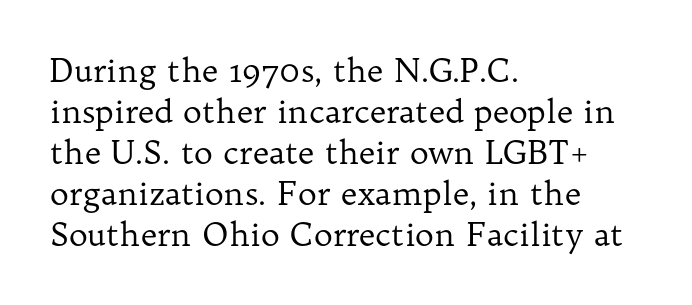
Q: Is the text bold? A: No.
Q: Is the text italic (slanted)? A: No, it is upright.
Q: Is the typeface a serif or a sans-serif typeface? A: Serif.
Q: Is the text underlined? A: No.
Q: How is the paragraph aligned? A: Left-aligned.
Q: Is the spacing between letters normal or unusually wide? A: Normal.
Q: Is the spacing between lines tight, normal or loose? A: Normal.
Q: Width (condensed, normal, or wide)? A: Normal.
Q: Stroke contrast? A: Low.
Q: x-height? A: Medium.
Q: Monospaced? A: No.
